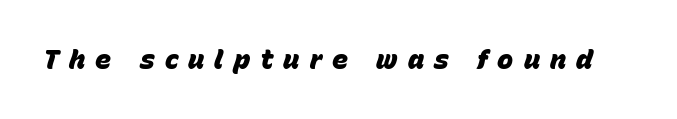
The image shows 27 px bold type, italic (leaning right); set unusually wide letter spacing (+0.37 em), not underlined.
